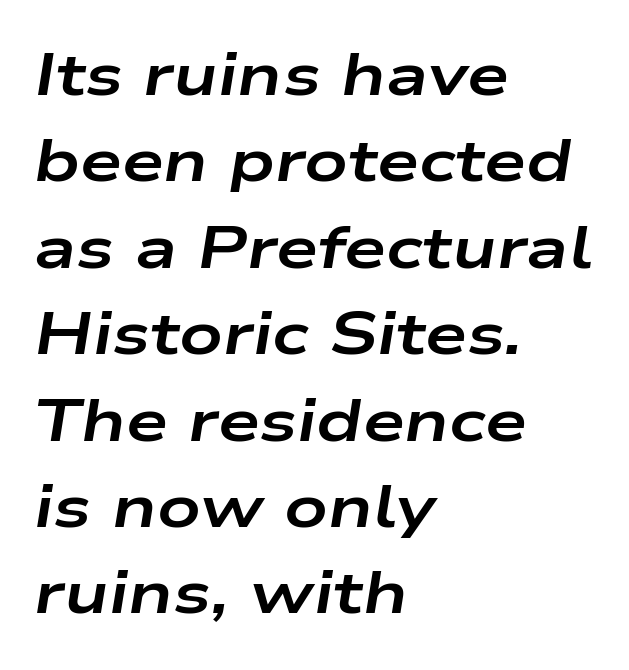
The typesetter chose a ragged-right arrangement here. Each letter keeps its own natural width here, so spacing adapts to shape. Short note: letters normally spaced. The whole block is typeset with a tilt. Notice how descenders clear the ascenders below comfortably — that's standard leading.
